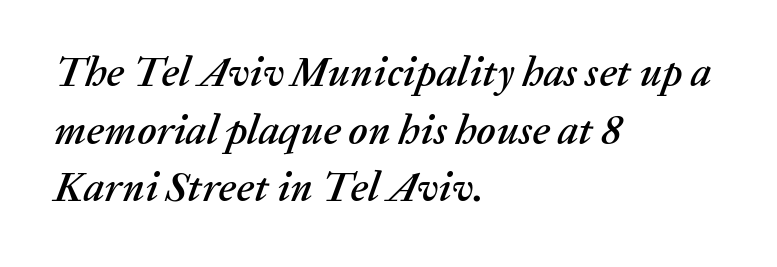
{"italic": "yes", "lean": "right", "slant_degrees": 20, "width": "normal", "stroke_contrast": "medium", "x_height": "medium", "monospaced": "no", "underline": "no", "align": "left", "line_spacing": "normal", "line_spacing_ratio": 1.37, "letter_spacing": "normal", "letter_spacing_em": 0.0, "glyph_px": 42}
